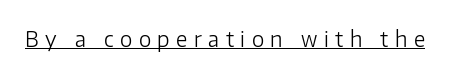
The image shows 21 px text type, upright; set unusually wide letter spacing (+0.31 em), underlined.
